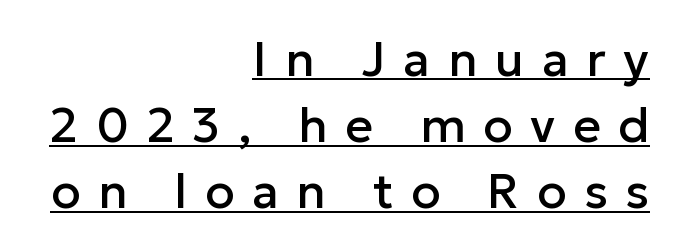
{"serif": "no", "italic": "no", "width": "normal", "stroke_contrast": "low", "x_height": "medium", "monospaced": "no", "underline": "yes", "align": "right", "line_spacing": "normal", "line_spacing_ratio": 1.38, "letter_spacing": "wide", "letter_spacing_em": 0.37, "glyph_px": 48}
